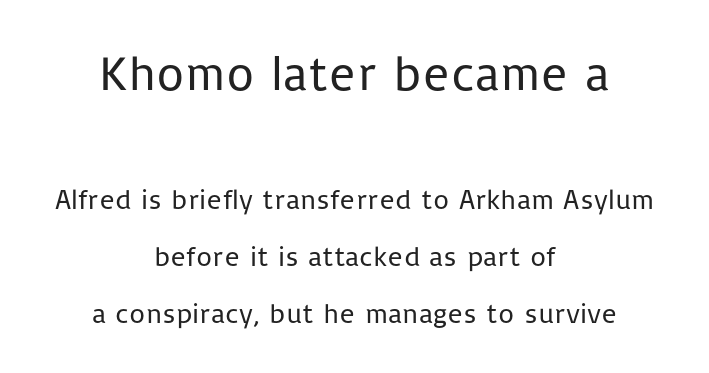
If you folded the block vertically in half, each line would mirror itself in length. The initial chunk of copy outweighs the following chunk in type size. The weight tops out at a normal text grade. Is this a fixed-width face? No — the glyphs have proportional, varying widths.
